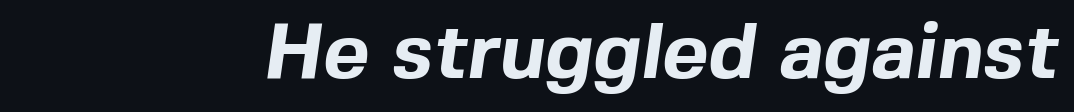
{"serif": "no", "bold": "yes", "weight": "bold", "width": "normal", "x_height": "medium", "monospaced": "no", "underline": "no", "letter_spacing": "normal", "letter_spacing_em": 0.0, "glyph_px": 79}
